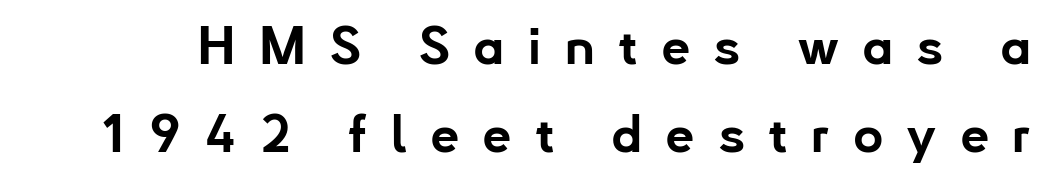
The image shows 52 px bold sans-serif type, upright; set normal line spacing (1.69x), unusually wide letter spacing (+0.44 em), not underlined; low stroke contrast and a small x-height.
